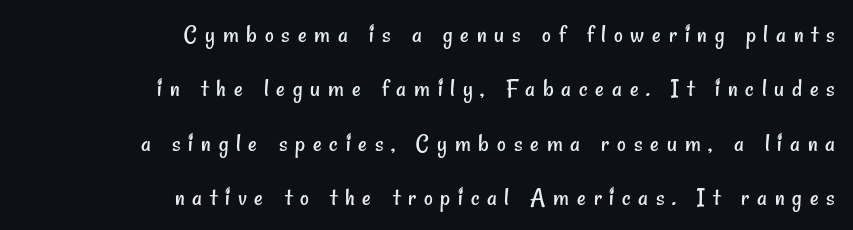
Q: Is the text bold? A: No.
Q: Is the text underlined? A: No.
Q: How is the paragraph aligned? A: Right-aligned.
Q: Is the spacing between letters normal or unusually wide? A: Unusually wide.
Q: Is the spacing between lines tight, normal or loose? A: Loose.
